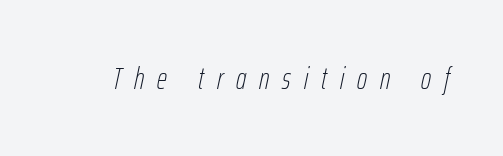
Q: Is the text bold? A: No.
Q: Is the text italic (slanted)? A: Yes, it leans right by about 12 degrees.
Q: Is the text underlined? A: No.
Q: Is the spacing between letters normal or unusually wide? A: Unusually wide.
Q: Width (condensed, normal, or wide)? A: Condensed.
Q: Stroke contrast? A: Low.
Q: x-height? A: Medium.
Q: Monospaced? A: No.
